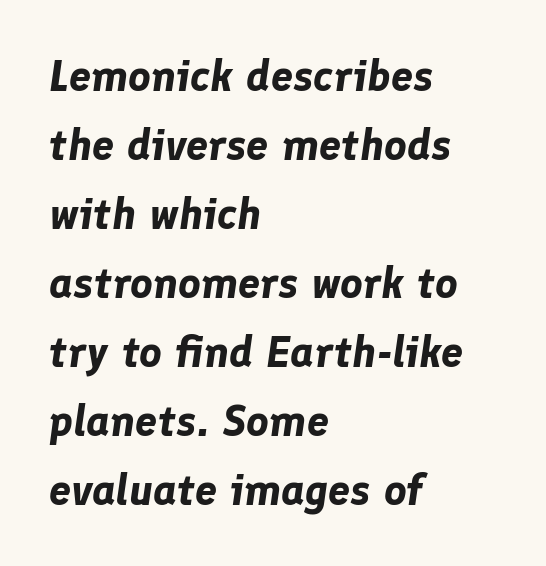
{"italic": "yes", "lean": "right", "slant_degrees": 8, "bold": "yes", "weight": "bold", "width": "normal", "stroke_contrast": "low", "x_height": "medium", "monospaced": "no", "underline": "no", "align": "left", "line_spacing": "normal", "line_spacing_ratio": 1.57, "letter_spacing": "normal", "letter_spacing_em": 0.0, "glyph_px": 44}
